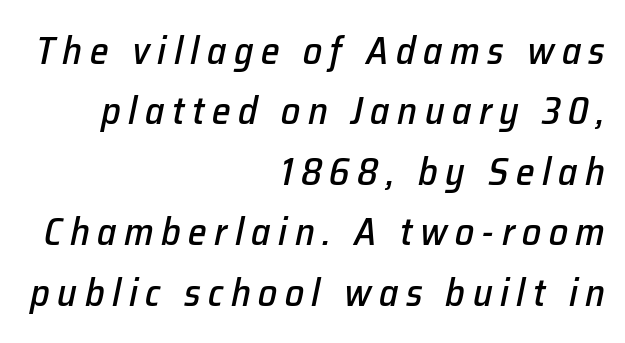
Vertical spacing — default. Here the designer chose a conventional face with non-uniform glyph widths. Posture: slanted. One-word summary of the alignment: right. Clear beneath every line of the passage.
